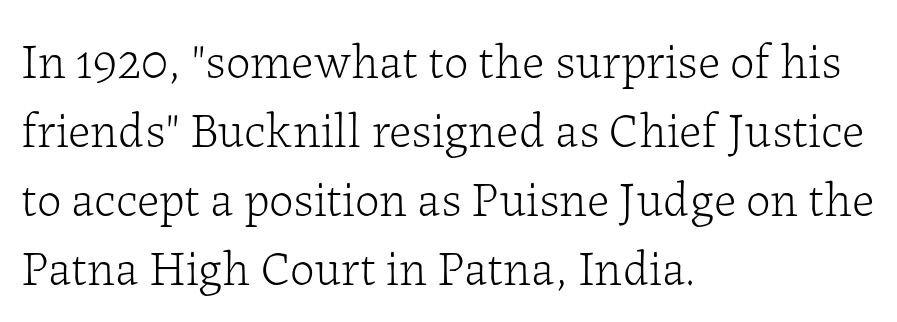
{"serif": "yes", "italic": "no", "bold": "no", "weight": "light", "width": "normal", "stroke_contrast": "low", "x_height": "medium", "monospaced": "no", "underline": "no", "align": "left", "line_spacing": "normal", "line_spacing_ratio": 1.41, "letter_spacing": "normal", "letter_spacing_em": 0.0, "glyph_px": 49}
